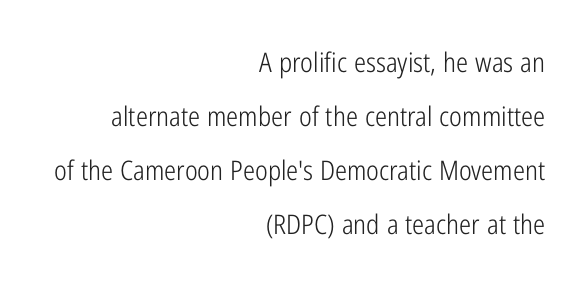
Lines of text with bare space underneath. Each new line begins a long way beneath the previous one. The strokes are not fattened; the text isn't bold. Each line ends at the same right margin while the left side varies. The line texture is even and compact thanks to regular tracking.
